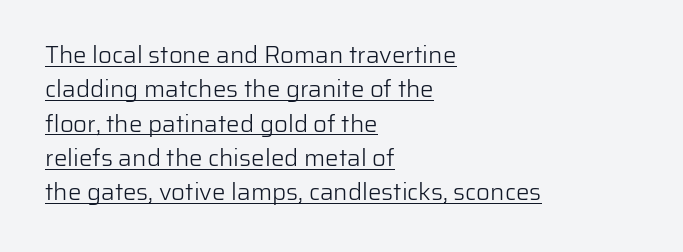
The image shows 24 px text type, upright; set left-aligned, normal line spacing (1.43x), normal letter spacing, underlined.
